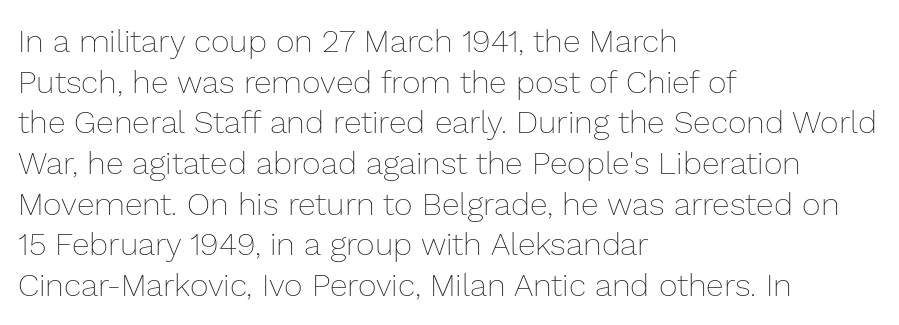
{"italic": "no", "bold": "no", "weight": "thin", "width": "normal", "stroke_contrast": "low", "x_height": "medium", "monospaced": "no", "underline": "no", "align": "left", "line_spacing": "normal", "line_spacing_ratio": 1.27, "letter_spacing": "normal", "letter_spacing_em": 0.0, "glyph_px": 32}
